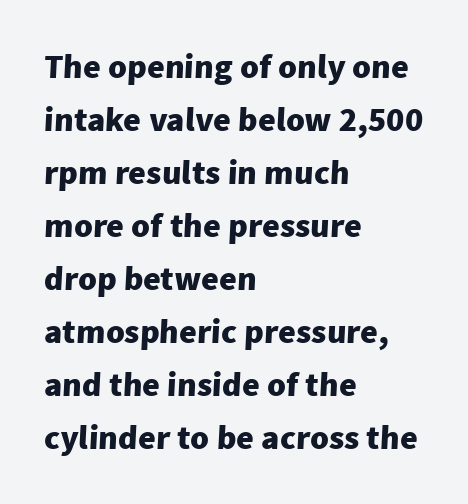
The letters are bold, with thick, heavy strokes. Unmarked baselines from the first word to the last. Here the designer chose a conventional face with non-uniform glyph widths. Look at the bottom of the vertical strokes: they stop flat, with no serifs. Students, observe: this is what conventionally led text looks like.
